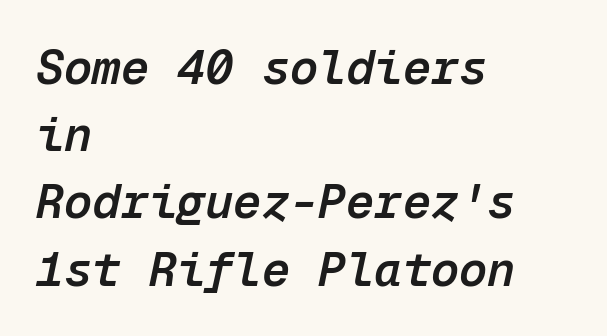
The rag falls on the right side of this text block. The tracking reads as untouched default to a designer's eye. Is this a fixed-width face? Yes — each glyph sits in an identical cell. The foot of each line stays bare and open.
